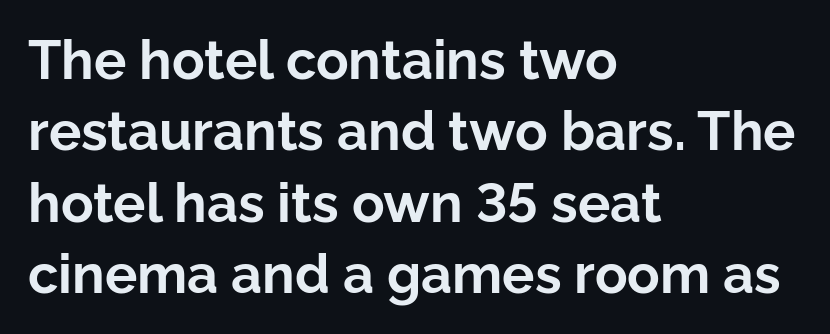
{"serif": "no", "italic": "no", "bold": "yes", "weight": "bold", "width": "normal", "stroke_contrast": "low", "x_height": "medium", "monospaced": "no", "underline": "no", "align": "left", "line_spacing": "normal", "line_spacing_ratio": 1.32, "letter_spacing": "normal", "letter_spacing_em": 0.0, "glyph_px": 54}
